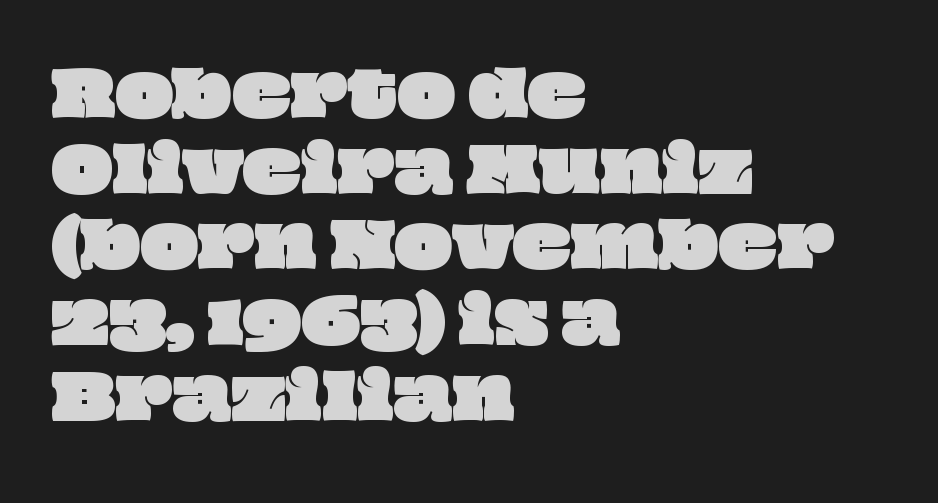
Here the glyphs are tracked normally, forming tight word shapes. Every row of glyphs begins at an identical x-position on the left. Beneath every word, the page is bare. A typesetter would call this proportional, since set widths differ per character.
